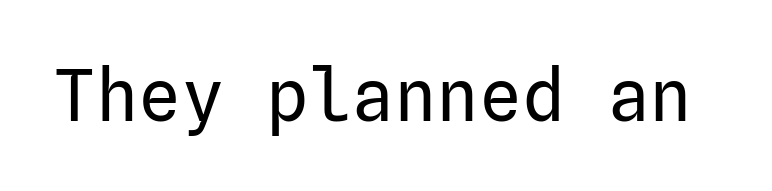
The image shows 71 px regular-weight sans-serif type, upright; set normal letter spacing, not underlined; low stroke contrast and a medium x-height.
